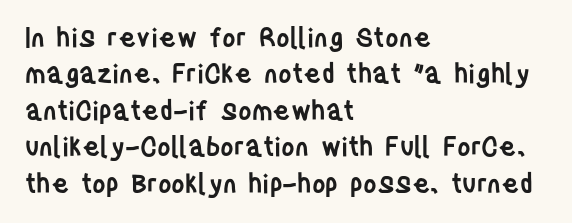
Q: Is the text bold? A: Semi-bold.
Q: Is the text italic (slanted)? A: No, it is upright.
Q: Is the text underlined? A: No.
Q: How is the paragraph aligned? A: Left-aligned.
Q: Is the spacing between letters normal or unusually wide? A: Normal.
Q: Is the spacing between lines tight, normal or loose? A: Normal.
